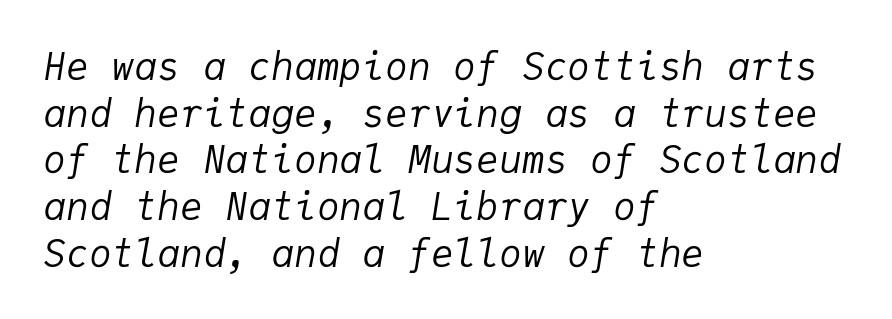
Q: Is the text bold? A: No.
Q: Is the text italic (slanted)? A: Yes, it leans right by about 9 degrees.
Q: Is the text underlined? A: No.
Q: How is the paragraph aligned? A: Left-aligned.
Q: Is the spacing between letters normal or unusually wide? A: Normal.
Q: Width (condensed, normal, or wide)? A: Normal.
Q: Stroke contrast? A: Low.
Q: x-height? A: Medium.
Q: Monospaced? A: Yes.
